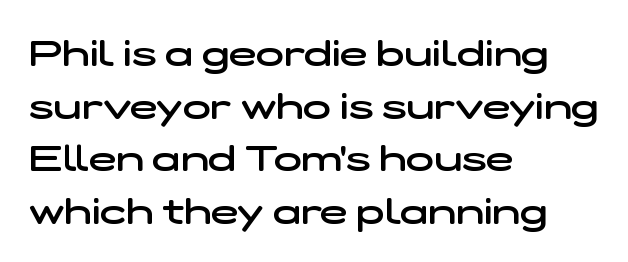
The image shows 37 px semibold, wide sans-serif type; set left-aligned, normal line spacing (1.42x), normal letter spacing, not underlined; low stroke contrast and a medium x-height.
